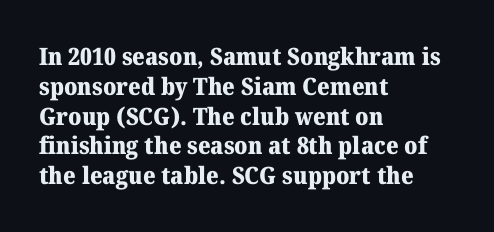
{"italic": "no", "bold": "yes", "underline": "no", "align": "left", "line_spacing_ratio": 1.24, "letter_spacing": "normal", "letter_spacing_em": 0.0, "glyph_px": 24}
